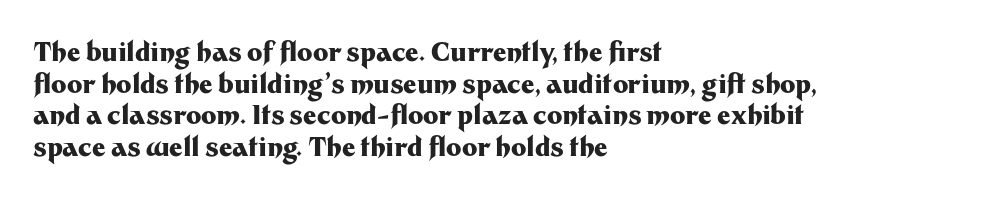
{"italic": "no", "bold": "yes", "underline": "no", "align": "left", "line_spacing_ratio": 1.22, "letter_spacing": "normal", "letter_spacing_em": 0.0, "glyph_px": 26}
